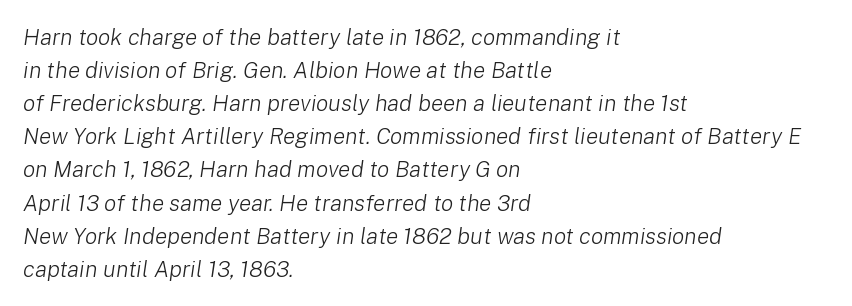
{"italic": "yes", "lean": "right", "slant_degrees": 8, "bold": "no", "underline": "no", "align": "left", "line_spacing": "normal", "line_spacing_ratio": 1.44, "letter_spacing": "normal", "letter_spacing_em": 0.0, "glyph_px": 23}
